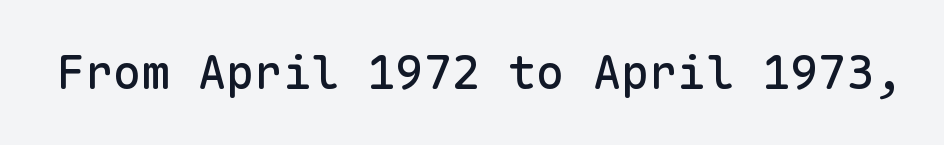
To sum up the face: it is a sans, with no serifs. The strip under each line holds only bare page. The line texture is even and compact thanks to regular tracking. Do the letters lean? They stand straight.
